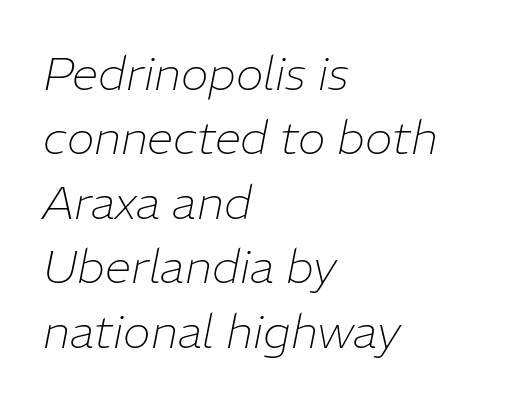
The string is rendered with underlining switched off. Layout note: lines flush left. Students, note that the glyphs here touch the page at normal intervals. Whoever set this chose a conventional vertical rhythm. Proportional: the letters do not fall into vertical columns.
